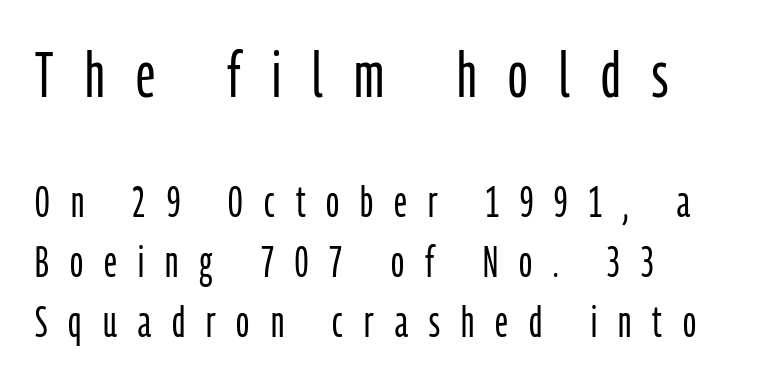
{"serif": "no", "italic": "no", "bold": "no", "weight": "light", "width": "condensed", "stroke_contrast": "low", "x_height": "medium", "monospaced": "no", "underline": "no", "align": "left", "line_spacing": "normal", "line_spacing_ratio": 1.39, "letter_spacing": "wide", "letter_spacing_em": 0.49, "larger_block": "first", "size_ratio": 1.49, "glyph_px": 64}
